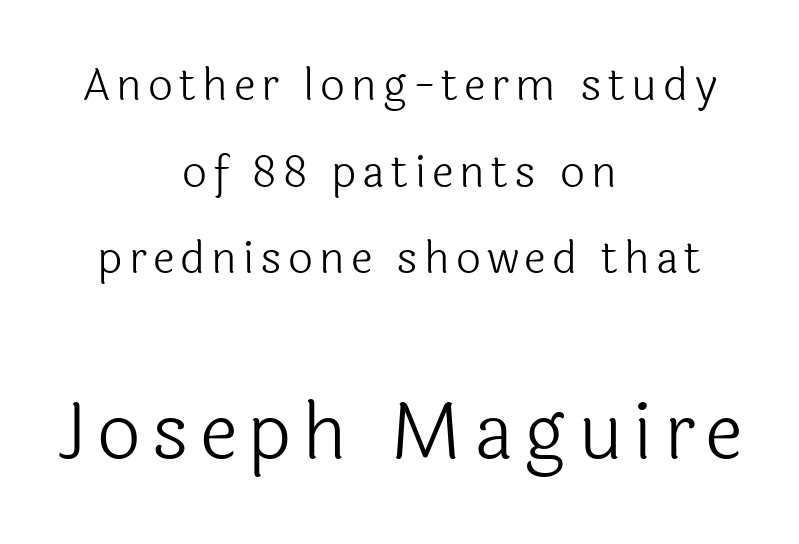
Q: Is the text bold? A: No.
Q: Is the text italic (slanted)? A: No, it is upright.
Q: Is the typeface a serif or a sans-serif typeface? A: Sans-serif.
Q: Is the text underlined? A: No.
Q: How is the paragraph aligned? A: Centered.
Q: Is the spacing between lines tight, normal or loose? A: Loose.
Q: Which block of text is set in a larger size, the first (top) or the second (bottom)? A: The second (bottom) one.
Q: Width (condensed, normal, or wide)? A: Normal.
Q: x-height? A: Medium.
Q: Monospaced? A: No.
